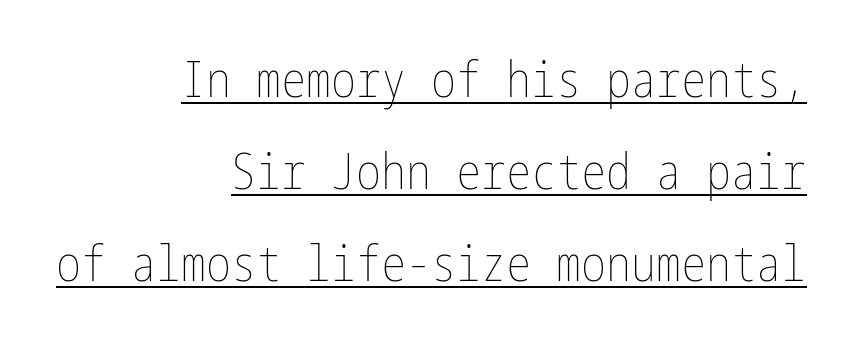
The image shows 50 px thin, condensed type, upright; set right-aligned, line spacing 1.84x, normal letter spacing, underlined; low stroke contrast and a medium x-height.
